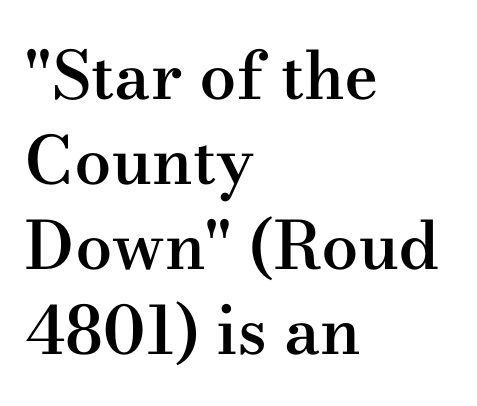
The image shows 66 px semibold, wide serif type, upright; set left-aligned, normal line spacing (1.29x), normal letter spacing, not underlined; medium stroke contrast and a small x-height.
